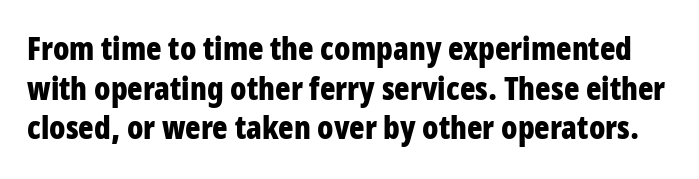
{"serif": "no", "italic": "no", "bold": "yes", "weight": "bold", "width": "condensed", "stroke_contrast": "low", "x_height": "large", "monospaced": "no", "underline": "no", "line_spacing_ratio": 1.24, "letter_spacing": "normal", "letter_spacing_em": 0.0, "glyph_px": 32}
